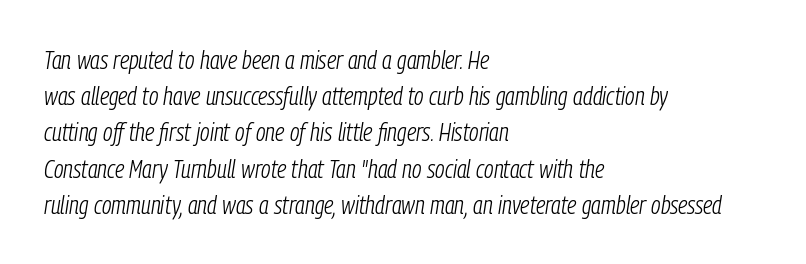
{"italic": "yes", "lean": "right", "slant_degrees": 9, "bold": "no", "underline": "no", "align": "left", "line_spacing": "normal", "line_spacing_ratio": 1.45, "letter_spacing": "normal", "letter_spacing_em": 0.0, "glyph_px": 25}
